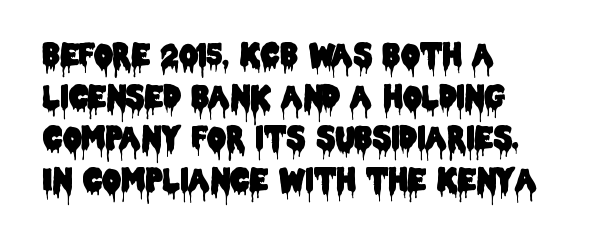
Rows of type keep a routine distance in the vertical direction. A classic flush-left, rag-right setting is used for this passage. Here the glyphs are tracked normally, forming tight word shapes. Each letter keeps its own natural width here, so spacing adapts to shape. When letters stand straight like this, we call the style roman or upright. Descender tails drop into unmarked territory.
